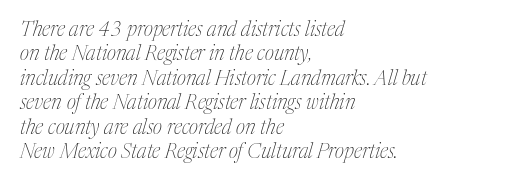
{"italic": "yes", "lean": "right", "slant_degrees": 17, "bold": "no", "underline": "no", "align": "left", "line_spacing_ratio": 1.22, "letter_spacing": "normal", "letter_spacing_em": 0.0, "glyph_px": 20}
